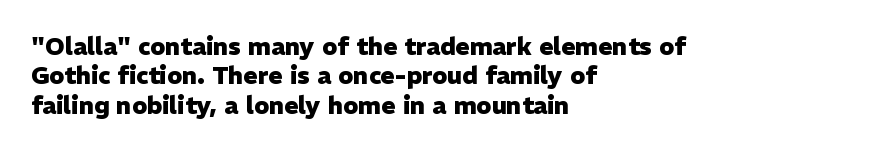
The image shows 24 px bold type, upright; set left-aligned, line spacing 1.22x, normal letter spacing, not underlined.
